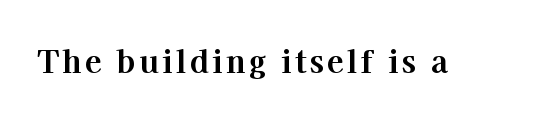
Q: Is the text bold? A: Yes.
Q: Is the text italic (slanted)? A: No, it is upright.
Q: Is the typeface a serif or a sans-serif typeface? A: Serif.
Q: Is the text underlined? A: No.
Q: Width (condensed, normal, or wide)? A: Normal.
Q: Stroke contrast? A: High.
Q: x-height? A: Medium.
Q: Monospaced? A: No.
